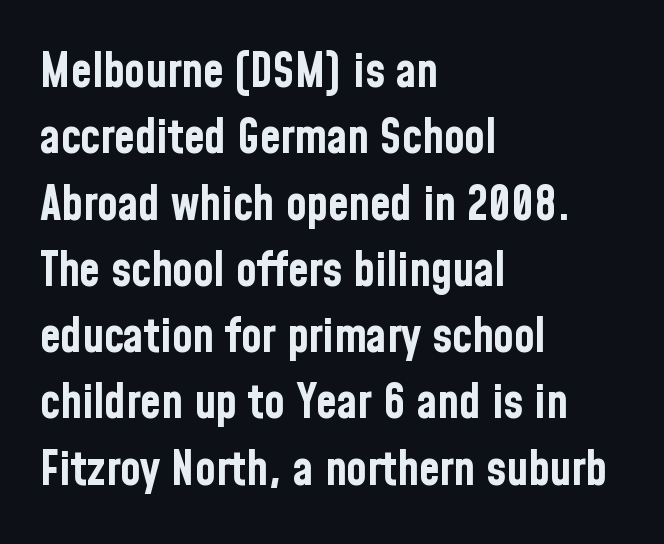
Q: Is the text bold? A: Yes.
Q: Is the text italic (slanted)? A: No, it is upright.
Q: Is the typeface a serif or a sans-serif typeface? A: Sans-serif.
Q: Is the text underlined? A: No.
Q: How is the paragraph aligned? A: Left-aligned.
Q: Is the spacing between letters normal or unusually wide? A: Normal.
Q: Is the spacing between lines tight, normal or loose? A: Normal.
Q: Width (condensed, normal, or wide)? A: Condensed.
Q: Stroke contrast? A: Low.
Q: x-height? A: Medium.
Q: Monospaced? A: No.
